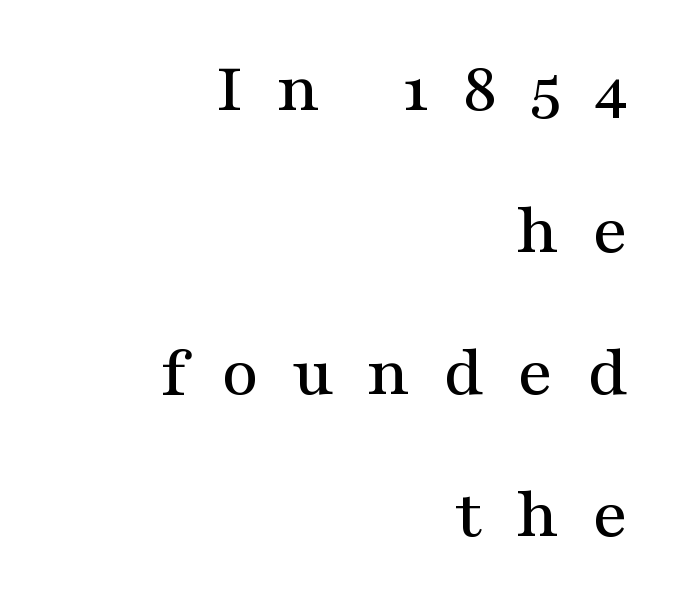
Anything drawn beneath the words? Only blank space. You could not count columns in this text — the font is proportionally spaced. This block would shrink considerably if given ordinary leading; it's expanded now. Unlike italic type, these characters show no tilt at all. Tracking here is generous; glyphs stand well apart from one another.
